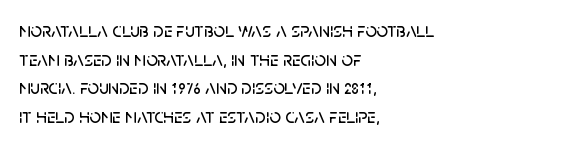
The image shows 20 px text type, upright; set left-aligned, normal line spacing (1.43x), normal letter spacing, not underlined.
